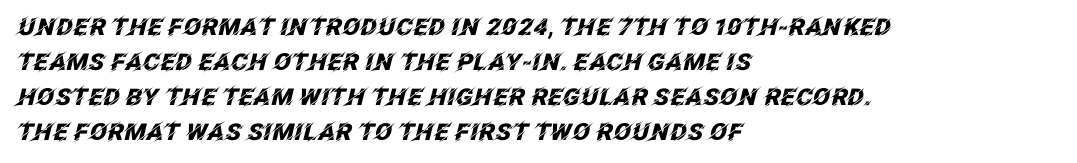
{"italic": "yes", "lean": "right", "slant_degrees": 12, "bold": "yes", "underline": "no", "align": "left", "line_spacing": "normal", "line_spacing_ratio": 1.52, "letter_spacing": "normal", "letter_spacing_em": 0.0, "glyph_px": 23}
